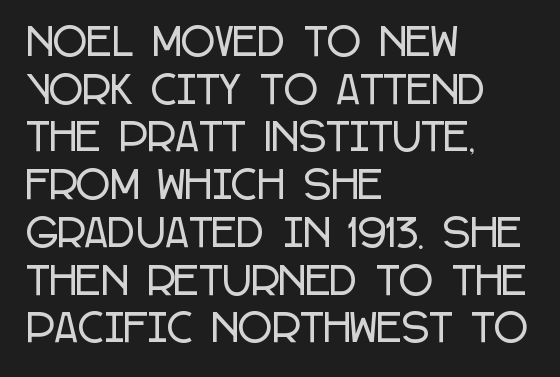
These lines sit exactly where default settings would place them. Words appear dense and cohesive because spacing is normal. Unlike a traditional serif, this face leaves its strokes unadorned. Each row of text sits above clean, open space.
